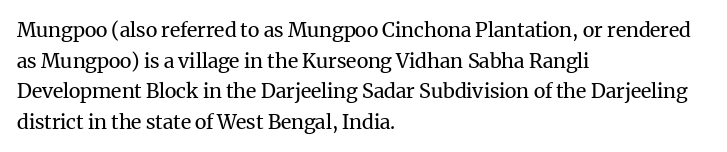
Q: Is the text bold? A: No.
Q: Is the text italic (slanted)? A: No, it is upright.
Q: Is the text underlined? A: No.
Q: How is the paragraph aligned? A: Left-aligned.
Q: Is the spacing between letters normal or unusually wide? A: Normal.
Q: Is the spacing between lines tight, normal or loose? A: Normal.
